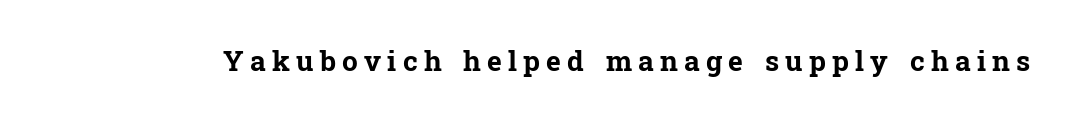
The image shows 28 px bold serif type, upright; set unusually wide letter spacing (+0.22 em), not underlined; low stroke contrast and a medium x-height.
